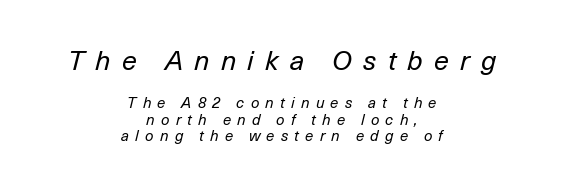
Q: Is the text bold? A: No.
Q: Is the text italic (slanted)? A: Yes, it leans right by about 14 degrees.
Q: Is the text underlined? A: No.
Q: How is the paragraph aligned? A: Centered.
Q: Is the spacing between letters normal or unusually wide? A: Unusually wide.
Q: Is the spacing between lines tight, normal or loose? A: Tight.
Q: Which block of text is set in a larger size, the first (top) or the second (bottom)? A: The first (top) one.
